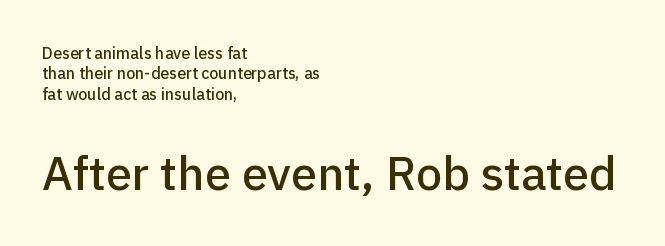
The second block has been scaled up relative to the first. Examine the stroke ends and you'll find no serifs. Underline: absent. Think of a printed novel: that variable character pitch is what you see here.
